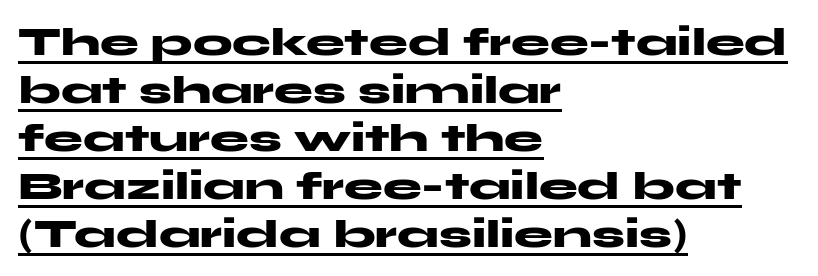
The image shows 39 px heavy, wide sans-serif type, upright; set left-aligned, line spacing 1.23x, normal letter spacing, underlined; medium stroke contrast and a medium x-height.
